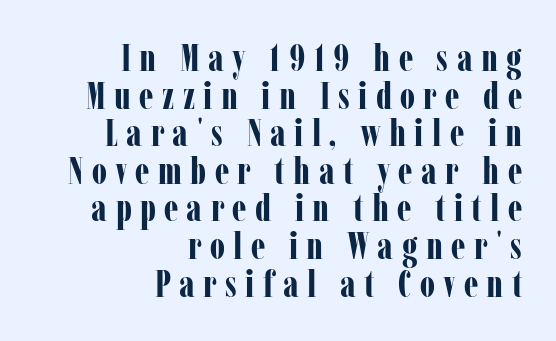
This sample uses expanded letter spacing, leaving extra air between glyphs. Tightly led — the rows are bunched. Rendered with straight, roman letterforms. Rule under the text: the space is simply empty. Each glyph is drawn with heavy, bold strokes. This sample has the flowing, uneven cadence of proportional lettering.
